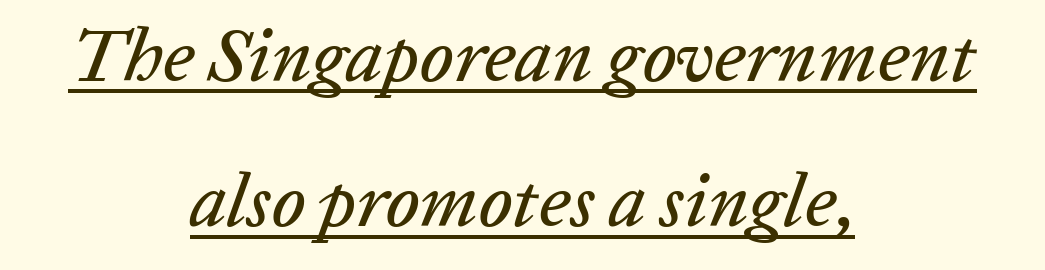
Every word sits above its own underline. Visually the block forms a symmetrical silhouette, jagged on both flanks. Proportional: the letters do not fall into vertical columns. Whoever set this chose breathing room over compactness in the vertical rhythm. Style check: oblique. Caption: standard tracking, unaltered.
